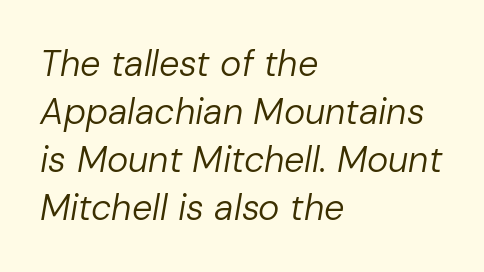
Q: Is the text bold? A: No.
Q: Is the text italic (slanted)? A: Yes, it leans right by about 10 degrees.
Q: Is the text underlined? A: No.
Q: How is the paragraph aligned? A: Left-aligned.
Q: Is the spacing between letters normal or unusually wide? A: Normal.
Q: Is the spacing between lines tight, normal or loose? A: Normal.
Q: Width (condensed, normal, or wide)? A: Normal.
Q: Stroke contrast? A: Low.
Q: x-height? A: Medium.
Q: Monospaced? A: No.
